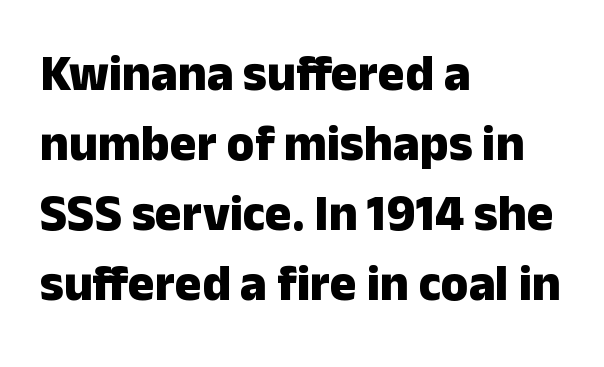
Q: Is the text bold? A: Yes.
Q: Is the text italic (slanted)? A: No, it is upright.
Q: Is the typeface a serif or a sans-serif typeface? A: Sans-serif.
Q: Is the text underlined? A: No.
Q: How is the paragraph aligned? A: Left-aligned.
Q: Is the spacing between letters normal or unusually wide? A: Normal.
Q: Is the spacing between lines tight, normal or loose? A: Normal.
Q: Width (condensed, normal, or wide)? A: Normal.
Q: Stroke contrast? A: Low.
Q: x-height? A: Medium.
Q: Monospaced? A: No.
